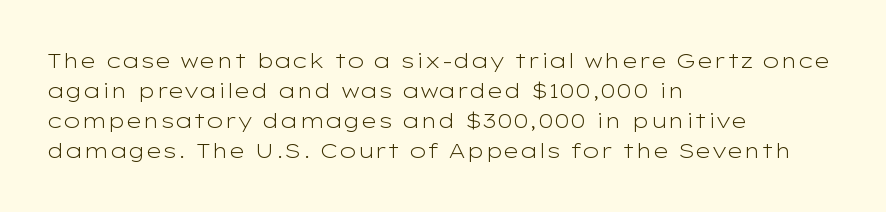
Q: Is the text bold? A: No.
Q: Is the text italic (slanted)? A: No, it is upright.
Q: Is the text underlined? A: No.
Q: How is the paragraph aligned? A: Left-aligned.
Q: Is the spacing between letters normal or unusually wide? A: Normal.
Q: Is the spacing between lines tight, normal or loose? A: Normal.
